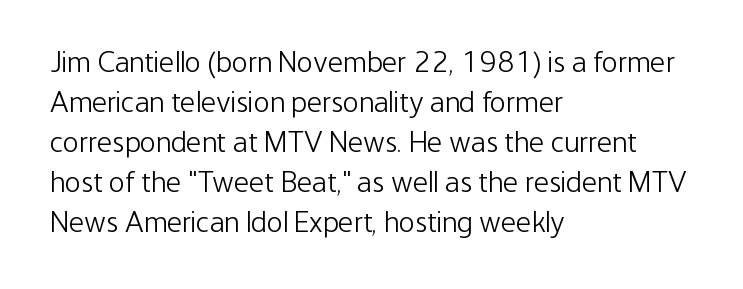
Q: Is the text bold? A: No.
Q: Is the text italic (slanted)? A: No, it is upright.
Q: Is the typeface a serif or a sans-serif typeface? A: Sans-serif.
Q: Is the text underlined? A: No.
Q: How is the paragraph aligned? A: Left-aligned.
Q: Is the spacing between letters normal or unusually wide? A: Normal.
Q: Is the spacing between lines tight, normal or loose? A: Normal.
Q: Width (condensed, normal, or wide)? A: Condensed.
Q: Stroke contrast? A: Low.
Q: x-height? A: Medium.
Q: Monospaced? A: No.
